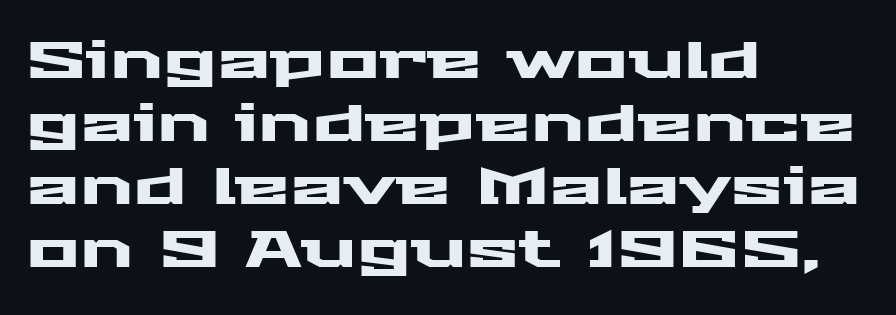
Q: Is the text italic (slanted)? A: No, it is upright.
Q: Is the typeface a serif or a sans-serif typeface? A: Sans-serif.
Q: Is the text underlined? A: No.
Q: How is the paragraph aligned? A: Left-aligned.
Q: Is the spacing between letters normal or unusually wide? A: Normal.
Q: Is the spacing between lines tight, normal or loose? A: Normal.
Q: Width (condensed, normal, or wide)? A: Wide.
Q: Stroke contrast? A: Medium.
Q: x-height? A: Medium.
Q: Monospaced? A: No.
